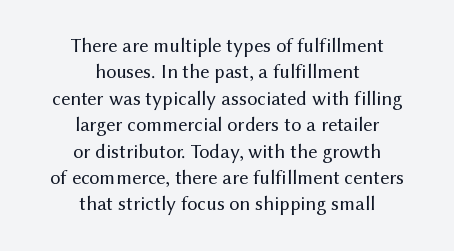
{"italic": "no", "bold": "no", "underline": "no", "align": "center", "line_spacing": "normal", "line_spacing_ratio": 1.32, "letter_spacing": "normal", "letter_spacing_em": 0.0, "glyph_px": 20}
